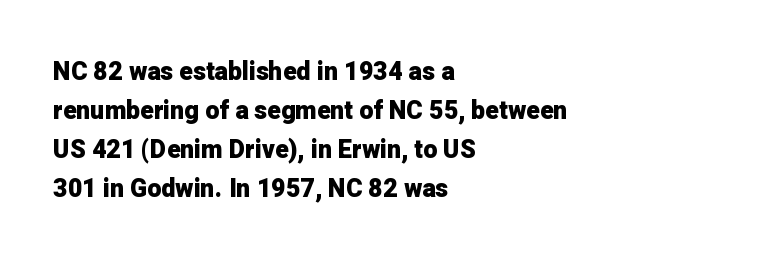
{"italic": "no", "bold": "yes", "underline": "no", "align": "left", "line_spacing": "normal", "line_spacing_ratio": 1.56, "letter_spacing": "normal", "letter_spacing_em": 0.0, "glyph_px": 25}
